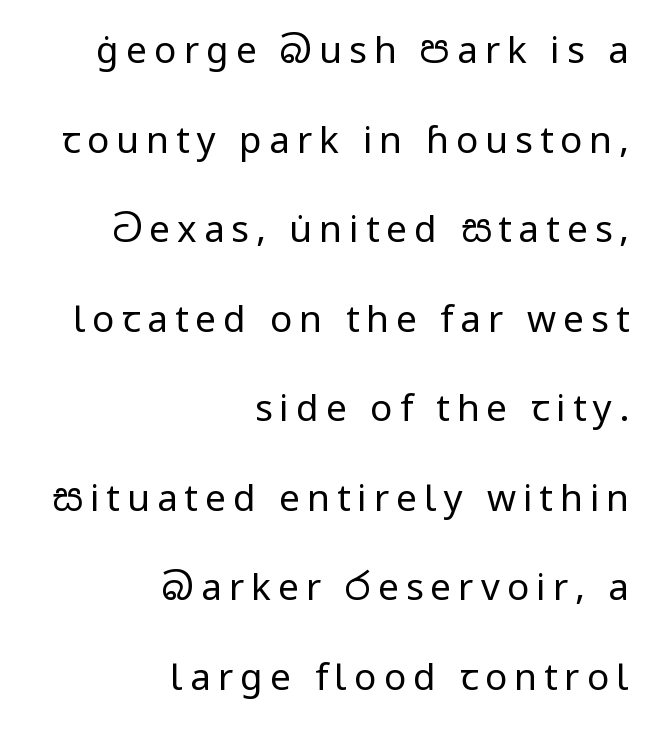
The image shows 37 px regular-weight sans-serif type, upright; set right-aligned, loose line spacing (2.42x), not underlined; low stroke contrast and a medium x-height.
